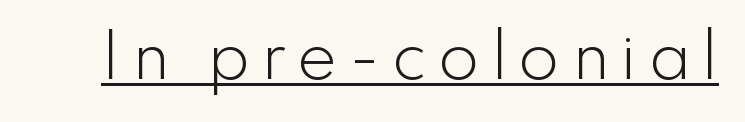
The image shows 60 px light sans-serif type, upright; set underlined; low stroke contrast and a small x-height.
